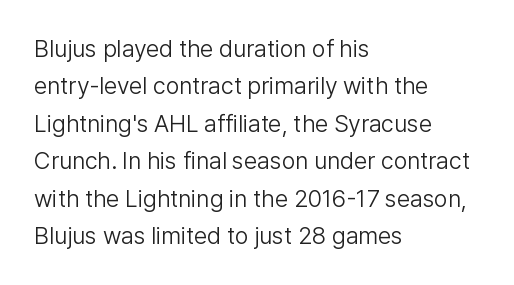
The image shows 24 px text type, upright; set left-aligned, normal line spacing (1.56x), normal letter spacing, not underlined.
